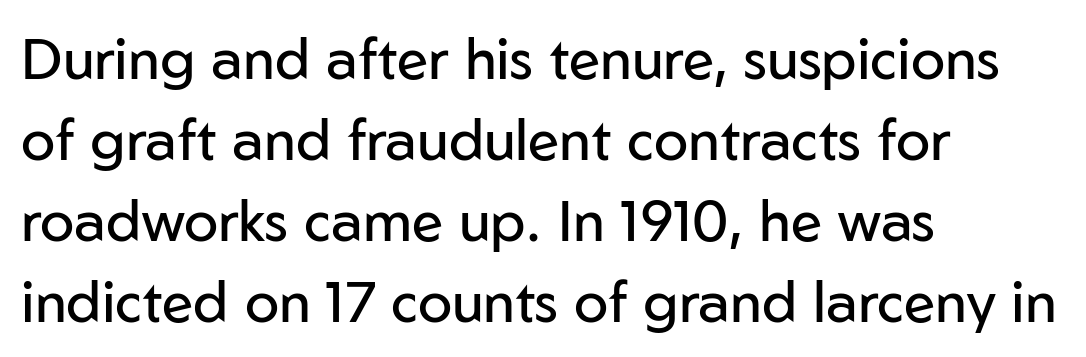
{"serif": "no", "italic": "no", "bold": "no", "weight": "regular", "width": "normal", "stroke_contrast": "low", "x_height": "medium", "monospaced": "no", "underline": "no", "align": "left", "line_spacing": "normal", "line_spacing_ratio": 1.42, "letter_spacing": "normal", "letter_spacing_em": 0.0, "glyph_px": 57}
